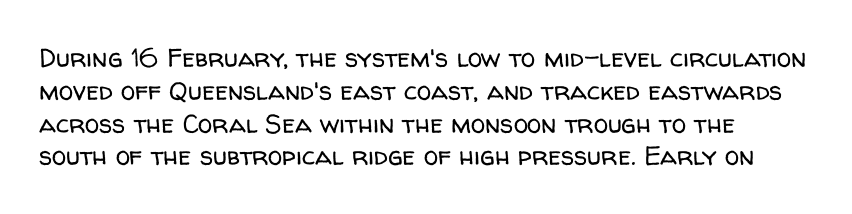
{"italic": "no", "bold": "no", "underline": "no", "align": "left", "line_spacing": "normal", "line_spacing_ratio": 1.26, "letter_spacing": "normal", "letter_spacing_em": 0.0, "glyph_px": 26}
